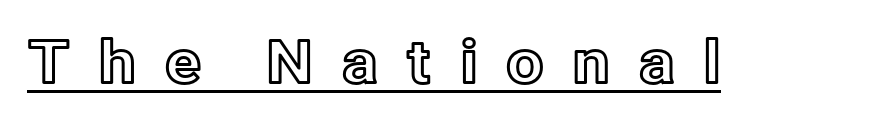
The image shows 60 px text type, upright; set unusually wide letter spacing (+0.45 em), underlined; a medium x-height.
